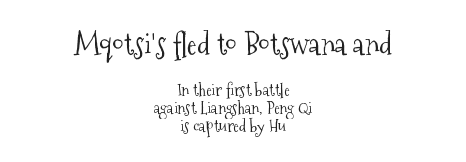
The image shows 30 px light, condensed serif type, upright; set centered, tight line spacing (1.05x), normal letter spacing, not underlined; the first (top) block is 1.76x larger; medium stroke contrast and a medium x-height.
